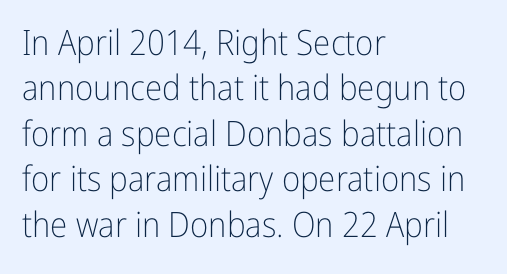
The image shows 35 px light, condensed sans-serif type, upright; set left-aligned, normal line spacing (1.3x), normal letter spacing, not underlined; low stroke contrast and a medium x-height.
